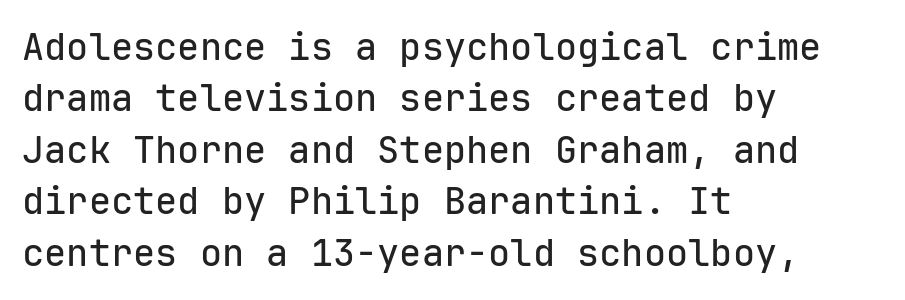
Q: Is the text italic (slanted)? A: No, it is upright.
Q: Is the typeface a serif or a sans-serif typeface? A: Sans-serif.
Q: Is the text underlined? A: No.
Q: How is the paragraph aligned? A: Left-aligned.
Q: Is the spacing between letters normal or unusually wide? A: Normal.
Q: Is the spacing between lines tight, normal or loose? A: Normal.
Q: Width (condensed, normal, or wide)? A: Normal.
Q: Stroke contrast? A: Low.
Q: x-height? A: Medium.
Q: Monospaced? A: Yes.
